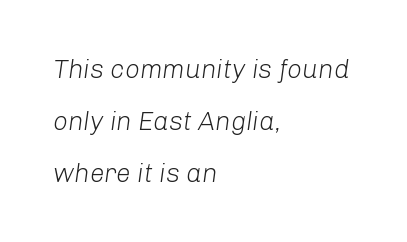
The image shows 26 px text type, italic (leaning right); set left-aligned, loose line spacing (2.0x), normal letter spacing, not underlined.
